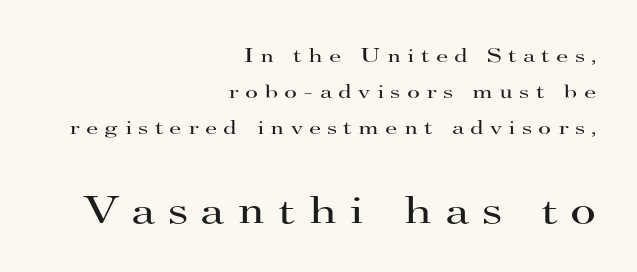
Q: Is the text bold? A: No.
Q: Is the text italic (slanted)? A: No, it is upright.
Q: Is the typeface a serif or a sans-serif typeface? A: Serif.
Q: Is the text underlined? A: No.
Q: How is the paragraph aligned? A: Right-aligned.
Q: Is the spacing between letters normal or unusually wide? A: Unusually wide.
Q: Which block of text is set in a larger size, the first (top) or the second (bottom)? A: The second (bottom) one.
Q: Width (condensed, normal, or wide)? A: Wide.
Q: Stroke contrast? A: High.
Q: x-height? A: Small.
Q: Monospaced? A: No.
